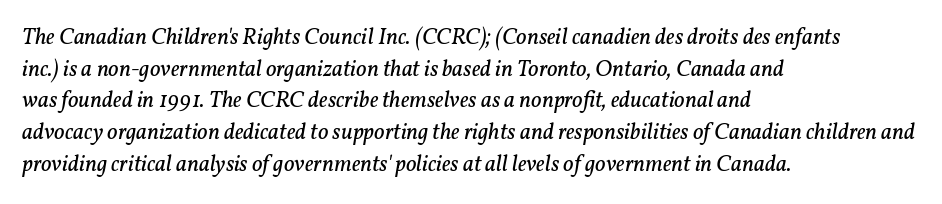
{"italic": "yes", "lean": "right", "slant_degrees": 11, "bold": "no", "underline": "no", "align": "left", "line_spacing": "normal", "line_spacing_ratio": 1.38, "letter_spacing": "normal", "letter_spacing_em": 0.0, "glyph_px": 23}
